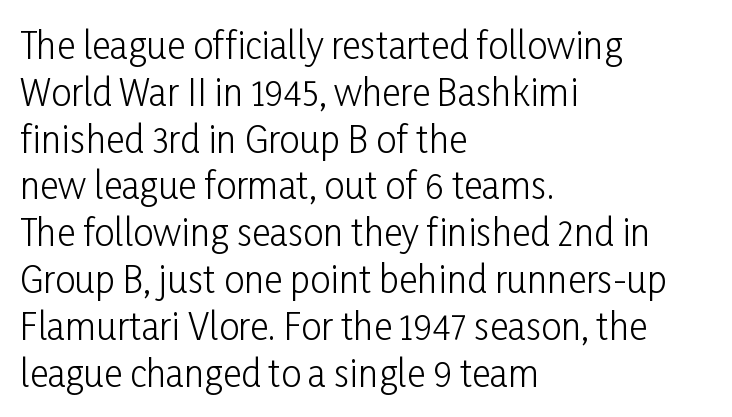
Nothing sits at the stroke ends, so this counts as sans-serif. Unlike italic type, these characters show no tilt at all. Rows of type keep a routine distance in the vertical direction. The passage shown is typed in a proportional face where columns would drift. The strokes carry an ordinary text weight at most.
